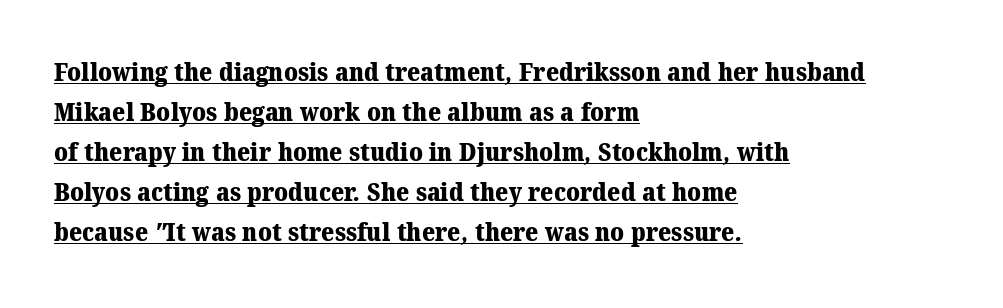
Q: Is the text bold? A: Yes.
Q: Is the text underlined? A: Yes.
Q: How is the paragraph aligned? A: Left-aligned.
Q: Is the spacing between letters normal or unusually wide? A: Normal.
Q: Is the spacing between lines tight, normal or loose? A: Normal.
